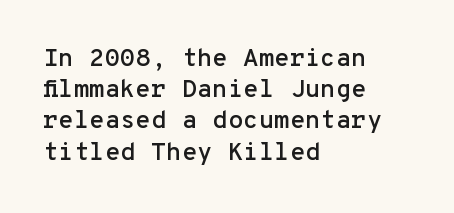
If you drew a line through each stem, it would be perfectly vertical. Leading: standard. The setting favours the left margin, as ordinary paragraphs usually do. Nobody touched the tracking dial on this one. Lines of text with bare space underneath.
